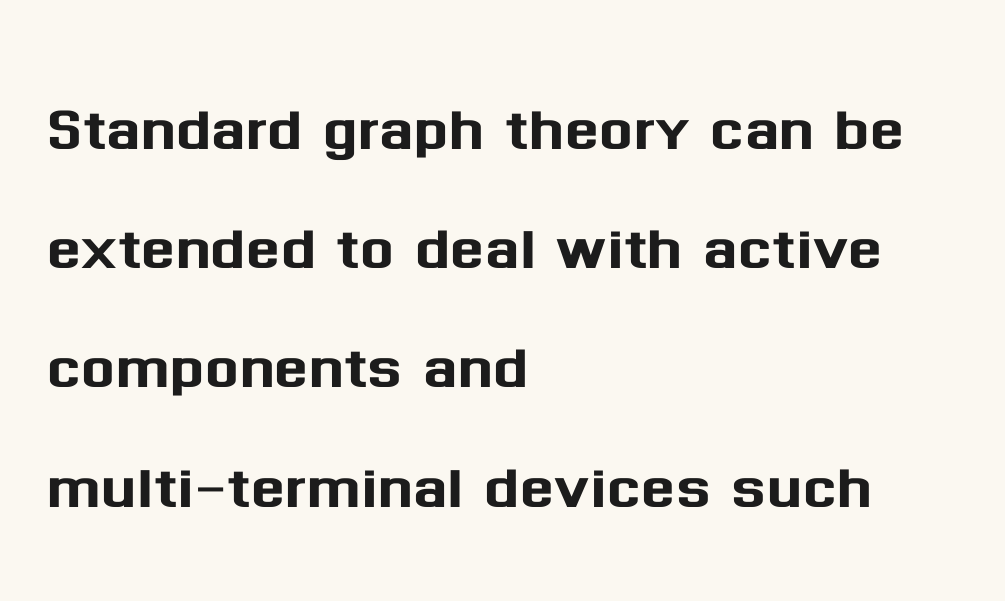
The letters sit at their default tracking, neither squeezed nor spread. The rendering uses natural spacing where letterforms have individual widths. The passage shown is typeset with a sans-serif family. No word sits above an underline. The font's upright variant was chosen for this text. The rendering uses a moderate line-height, typical for paragraphs.
